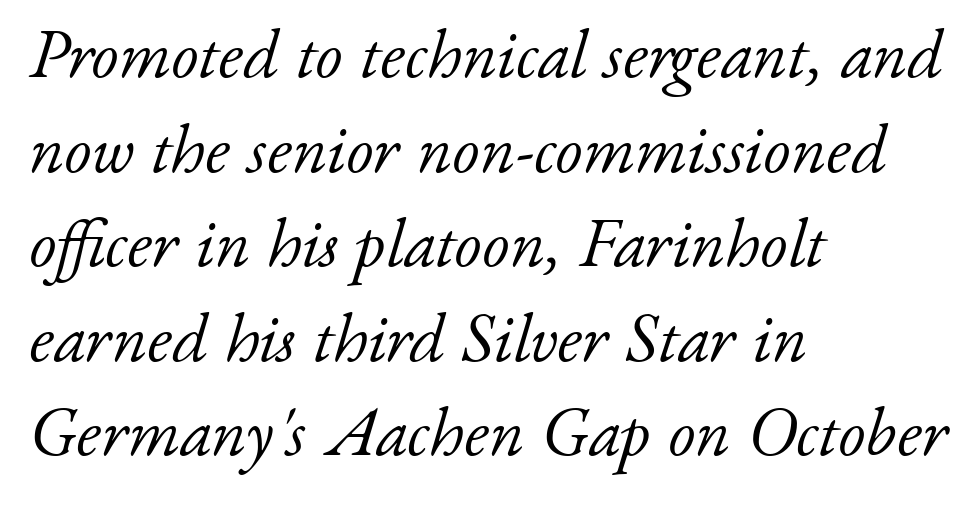
{"serif": "yes", "italic": "yes", "lean": "right", "slant_degrees": 17, "bold": "no", "weight": "light", "width": "normal", "stroke_contrast": "low", "x_height": "small", "monospaced": "no", "underline": "no", "align": "left", "line_spacing": "normal", "line_spacing_ratio": 1.37, "letter_spacing": "normal", "letter_spacing_em": 0.0, "glyph_px": 69}
